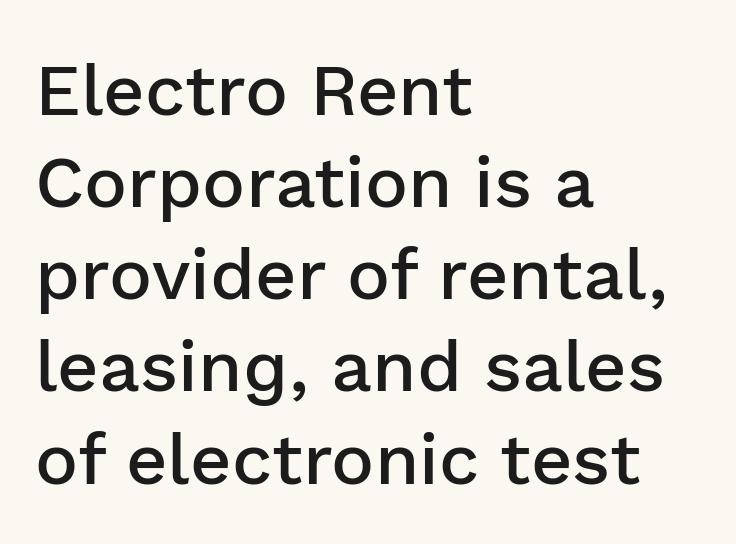
Q: Is the text bold? A: Semi-bold.
Q: Is the text italic (slanted)? A: No, it is upright.
Q: Is the typeface a serif or a sans-serif typeface? A: Sans-serif.
Q: Is the text underlined? A: No.
Q: How is the paragraph aligned? A: Left-aligned.
Q: Is the spacing between letters normal or unusually wide? A: Normal.
Q: Is the spacing between lines tight, normal or loose? A: Normal.
Q: Width (condensed, normal, or wide)? A: Normal.
Q: Stroke contrast? A: Low.
Q: x-height? A: Medium.
Q: Monospaced? A: No.
